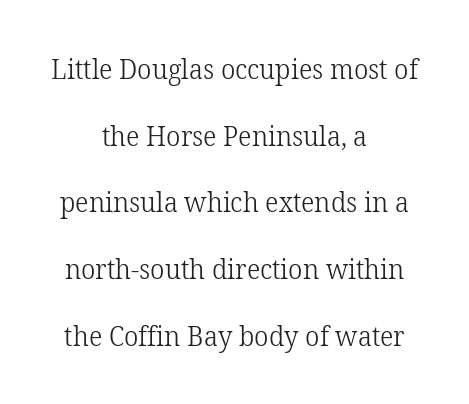
The image shows 28 px light serif type, upright; set centered, loose line spacing (2.38x), normal letter spacing, not underlined; low stroke contrast and a medium x-height.
